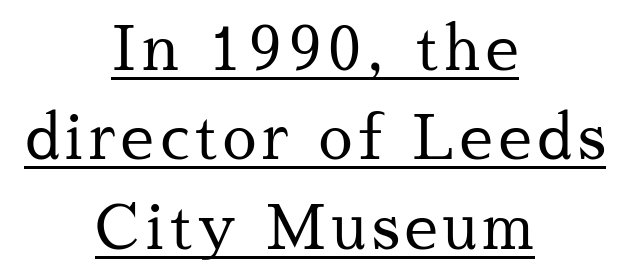
Typeset on center — no edge is straight. This is roman type, the default non-slanted kind. No letter is thick-stroked: the sample isn't bold. Do the characters align in a grid? No, the font is proportional. Is there an underline? Yes — a line sits under the letters. The rendering shows small feet on the letterforms — a serif design.
